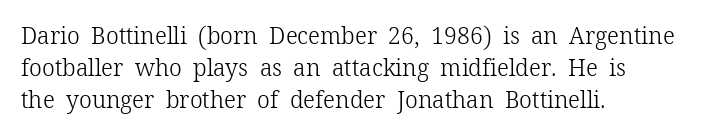
{"italic": "no", "bold": "no", "underline": "no", "align": "left", "line_spacing": "normal", "line_spacing_ratio": 1.39, "letter_spacing": "normal", "letter_spacing_em": 0.0, "glyph_px": 23}
